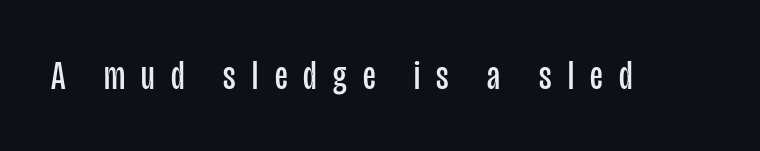
The image shows 40 px regular-weight, condensed sans-serif type, upright; set unusually wide letter spacing (+0.41 em), not underlined; low stroke contrast and a large x-height.
